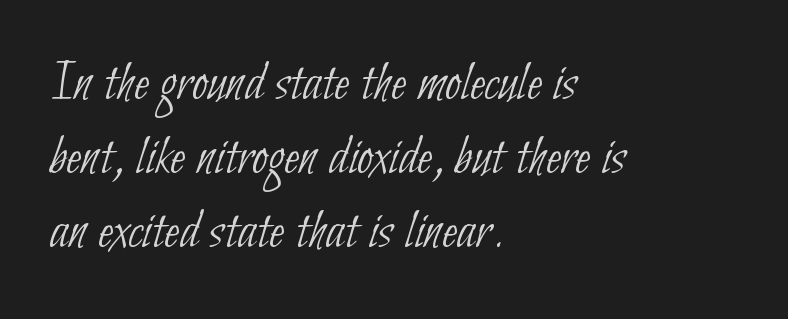
Q: Is the text bold? A: No.
Q: Is the typeface a serif or a sans-serif typeface? A: Sans-serif.
Q: Is the text underlined? A: No.
Q: How is the paragraph aligned? A: Left-aligned.
Q: Is the spacing between letters normal or unusually wide? A: Normal.
Q: Is the spacing between lines tight, normal or loose? A: Normal.
Q: Width (condensed, normal, or wide)? A: Condensed.
Q: Stroke contrast? A: Low.
Q: x-height? A: Small.
Q: Monospaced? A: No.
